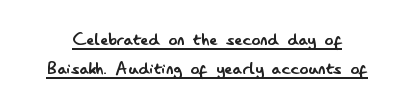
The image shows 22 px text type, upright; set normal line spacing (1.33x), normal letter spacing, underlined.
